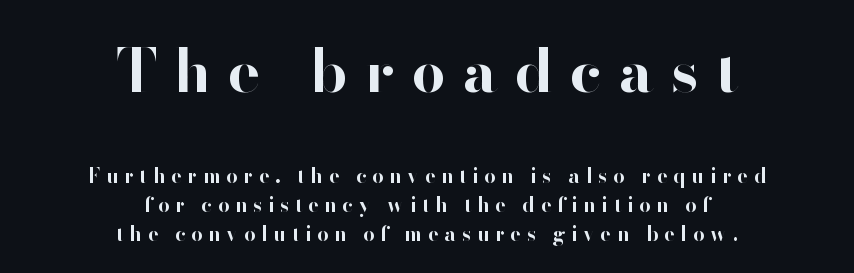
Q: Is the text bold? A: Yes.
Q: Is the text italic (slanted)? A: No, it is upright.
Q: Is the typeface a serif or a sans-serif typeface? A: Sans-serif.
Q: Is the text underlined? A: No.
Q: How is the paragraph aligned? A: Centered.
Q: Is the spacing between letters normal or unusually wide? A: Unusually wide.
Q: Is the spacing between lines tight, normal or loose? A: Normal.
Q: Which block of text is set in a larger size, the first (top) or the second (bottom)? A: The first (top) one.
Q: Width (condensed, normal, or wide)? A: Normal.
Q: Stroke contrast? A: High.
Q: x-height? A: Small.
Q: Monospaced? A: No.
